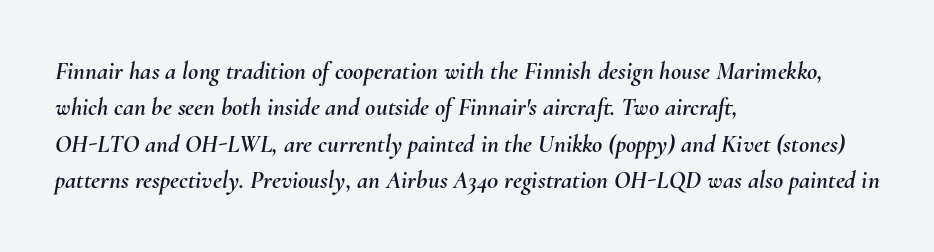
These lines sit exactly where default settings would place them. Underlining? Definitely not there. It's the slanting kind of type. Alignment: flush left. Caption: standard tracking, unaltered.
